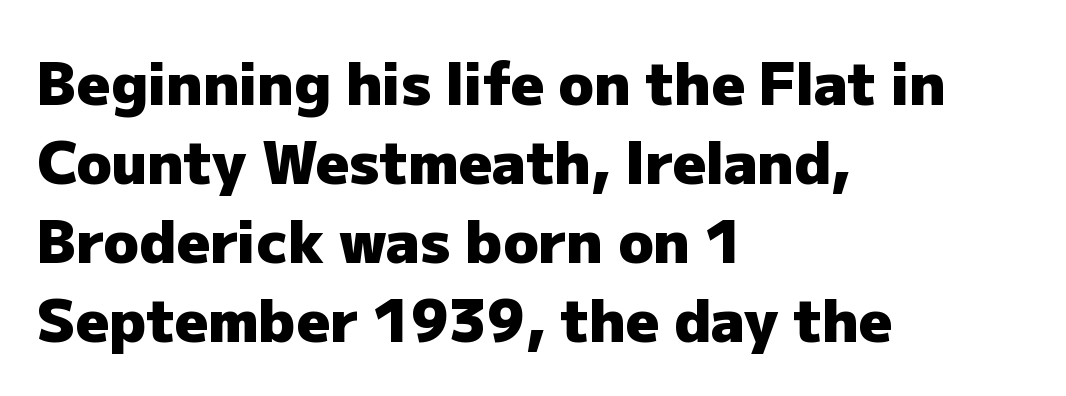
Type style note: lacks serifs. Where is the straight margin? On the left. The strip under each line holds only bare page. The rendering uses natural spacing where letterforms have individual widths. You can tell it's not italic because the verticals are truly vertical.
